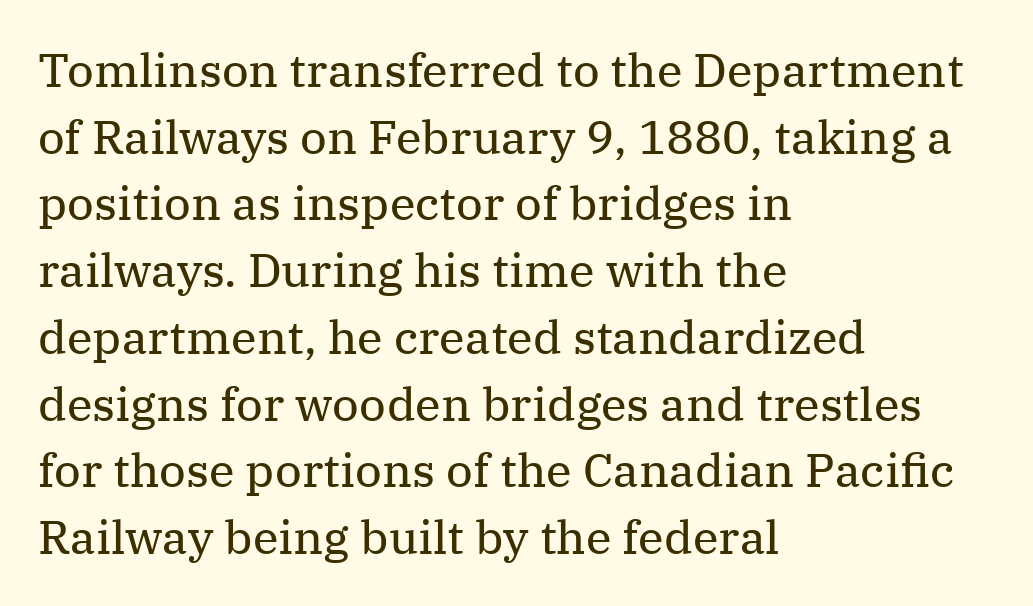
Look at the bottom of the vertical strokes: they flare into serifs here. Any mark beneath the type? The region is blank. These lines sit exactly where default settings would place them. The axis of the letterforms is exactly vertical.
